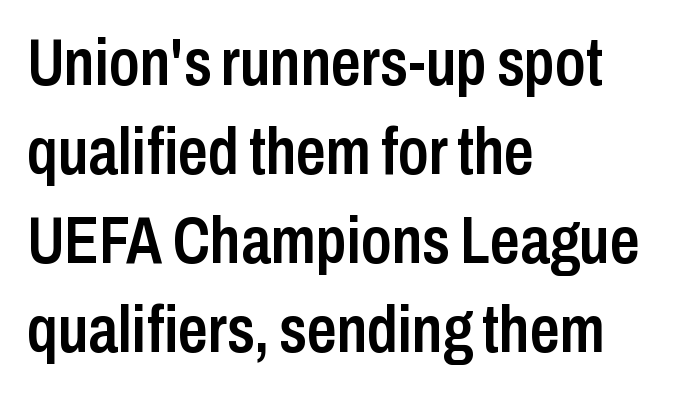
{"serif": "no", "italic": "no", "bold": "semi", "weight": "semibold", "width": "condensed", "stroke_contrast": "low", "x_height": "medium", "monospaced": "no", "underline": "no", "align": "left", "line_spacing": "normal", "line_spacing_ratio": 1.35, "letter_spacing": "normal", "letter_spacing_em": 0.0, "glyph_px": 66}
